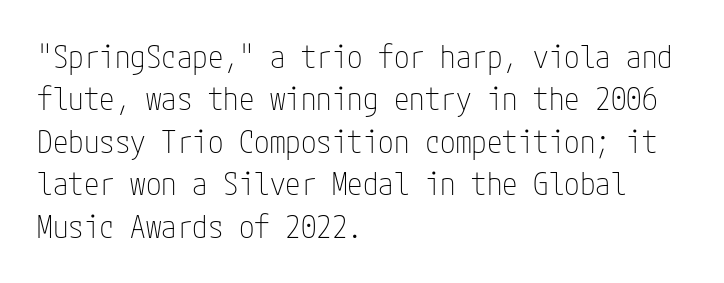
Q: Is the text bold? A: No.
Q: Is the text italic (slanted)? A: No, it is upright.
Q: Is the typeface a serif or a sans-serif typeface? A: Sans-serif.
Q: Is the text underlined? A: No.
Q: How is the paragraph aligned? A: Left-aligned.
Q: Is the spacing between letters normal or unusually wide? A: Normal.
Q: Is the spacing between lines tight, normal or loose? A: Normal.
Q: Width (condensed, normal, or wide)? A: Condensed.
Q: Stroke contrast? A: Low.
Q: x-height? A: Medium.
